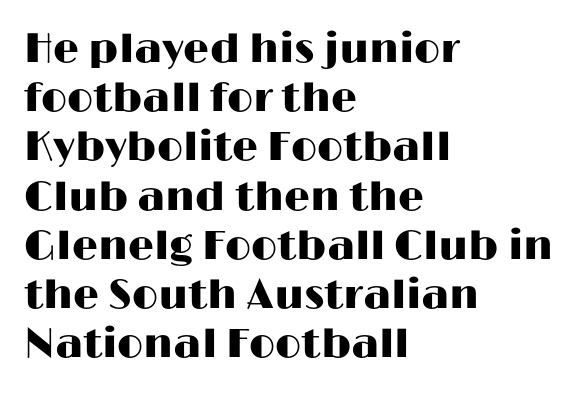
The image shows 41 px wide sans-serif type, upright; set left-aligned, line spacing 1.2x, normal letter spacing, not underlined; high stroke contrast and a medium x-height.
